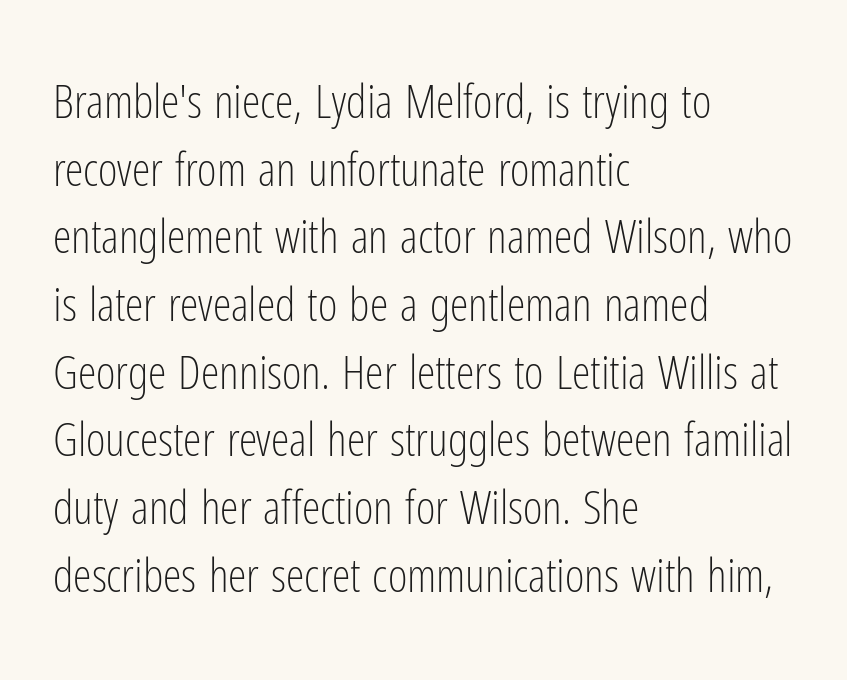
Q: Is the text bold? A: No.
Q: Is the text italic (slanted)? A: No, it is upright.
Q: Is the typeface a serif or a sans-serif typeface? A: Sans-serif.
Q: Is the text underlined? A: No.
Q: How is the paragraph aligned? A: Left-aligned.
Q: Is the spacing between letters normal or unusually wide? A: Normal.
Q: Is the spacing between lines tight, normal or loose? A: Normal.
Q: Width (condensed, normal, or wide)? A: Condensed.
Q: Stroke contrast? A: Low.
Q: x-height? A: Medium.
Q: Monospaced? A: No.
